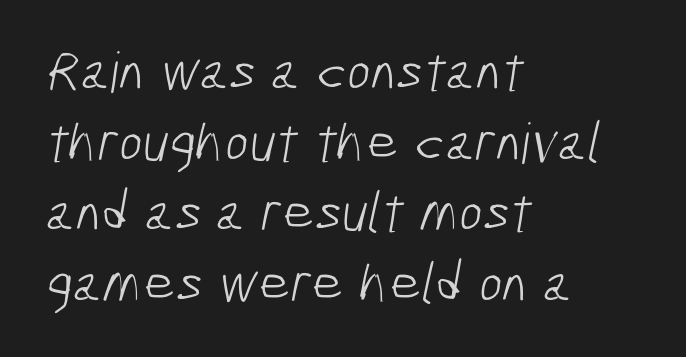
Q: Is the text bold? A: No.
Q: Is the typeface a serif or a sans-serif typeface? A: Sans-serif.
Q: Is the text underlined? A: No.
Q: How is the paragraph aligned? A: Left-aligned.
Q: Is the spacing between letters normal or unusually wide? A: Normal.
Q: Is the spacing between lines tight, normal or loose? A: Normal.
Q: Width (condensed, normal, or wide)? A: Condensed.
Q: Stroke contrast? A: Low.
Q: x-height? A: Medium.
Q: Monospaced? A: No.
